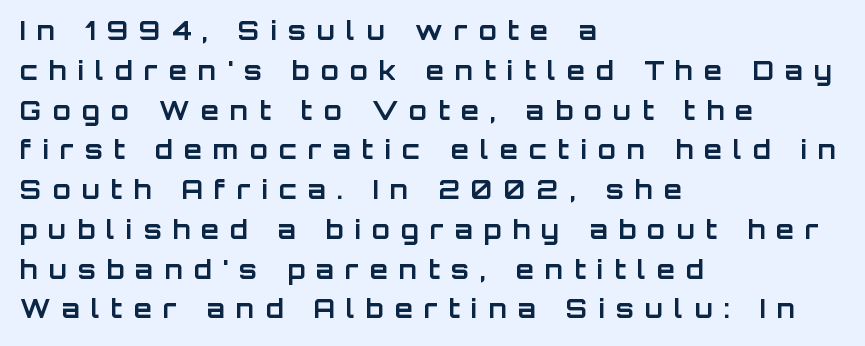
Its strokes are broad and dark, the hallmark of bold type. Leading: standard. The gaps between neighbouring characters are conspicuously large. The space beneath each line is pristine and unruled.
